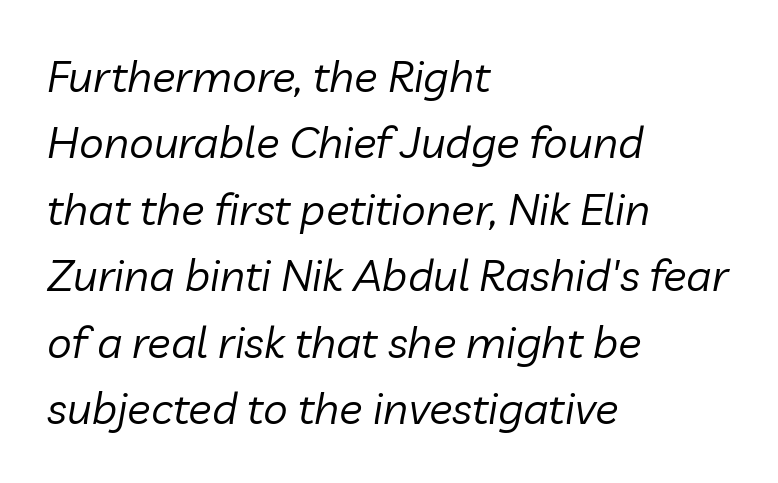
The image shows 44 px regular-weight type, italic (leaning right); set left-aligned, normal line spacing (1.51x), normal letter spacing, not underlined; low stroke contrast and a medium x-height.
